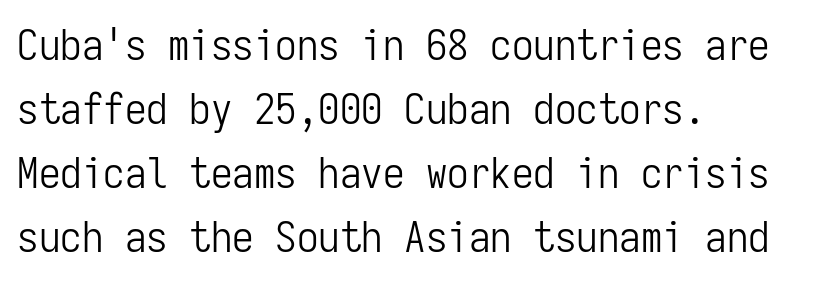
Q: Is the text bold? A: No.
Q: Is the text italic (slanted)? A: No, it is upright.
Q: Is the typeface a serif or a sans-serif typeface? A: Sans-serif.
Q: Is the text underlined? A: No.
Q: How is the paragraph aligned? A: Left-aligned.
Q: Is the spacing between letters normal or unusually wide? A: Normal.
Q: Is the spacing between lines tight, normal or loose? A: Normal.
Q: Width (condensed, normal, or wide)? A: Condensed.
Q: Stroke contrast? A: Low.
Q: x-height? A: Medium.
Q: Monospaced? A: Yes.
